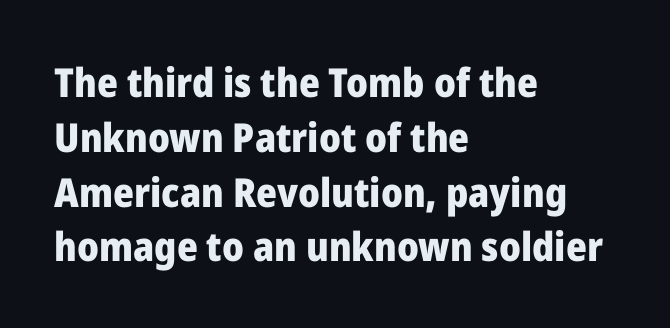
Q: Is the text bold? A: Yes.
Q: Is the text italic (slanted)? A: No, it is upright.
Q: Is the typeface a serif or a sans-serif typeface? A: Sans-serif.
Q: Is the text underlined? A: No.
Q: How is the paragraph aligned? A: Left-aligned.
Q: Is the spacing between letters normal or unusually wide? A: Normal.
Q: Is the spacing between lines tight, normal or loose? A: Normal.
Q: Width (condensed, normal, or wide)? A: Normal.
Q: Stroke contrast? A: Low.
Q: x-height? A: Medium.
Q: Monospaced? A: No.
